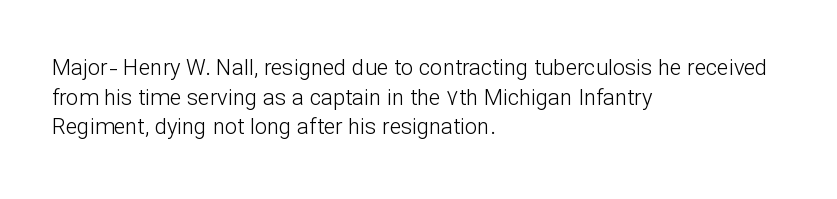
The image shows 22 px text type, upright; set left-aligned, normal line spacing (1.35x), normal letter spacing, not underlined.
